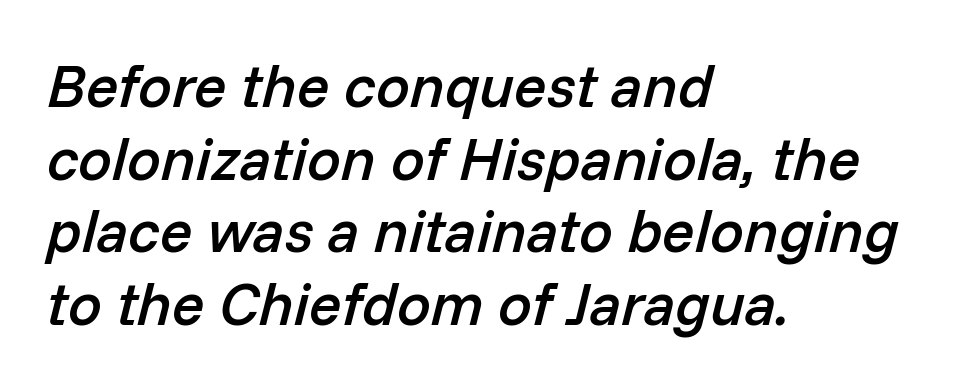
Q: Is the text bold? A: Semi-bold.
Q: Is the text italic (slanted)? A: Yes, it leans right by about 14 degrees.
Q: Is the text underlined? A: No.
Q: How is the paragraph aligned? A: Left-aligned.
Q: Is the spacing between letters normal or unusually wide? A: Normal.
Q: Width (condensed, normal, or wide)? A: Normal.
Q: Stroke contrast? A: Low.
Q: x-height? A: Medium.
Q: Monospaced? A: No.
